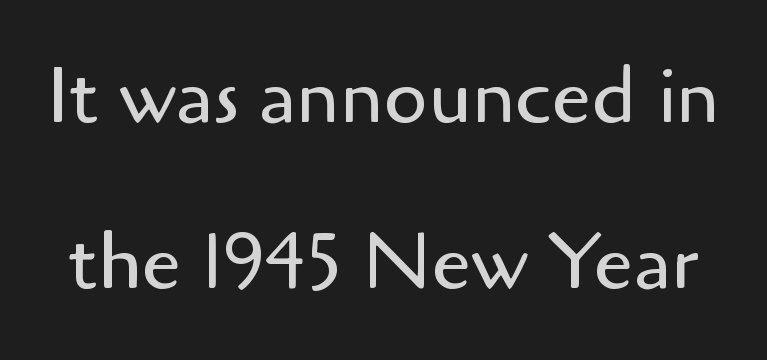
Italic? Not at all — the glyphs are vertical. Character widths vary here, with narrow letters taking less room than wide ones. These lines are composed in type without serifs. Lines of text with bare space underneath. Stroke mass is kept to a normal reading level or below. No extra tracking has been applied to these lines.
